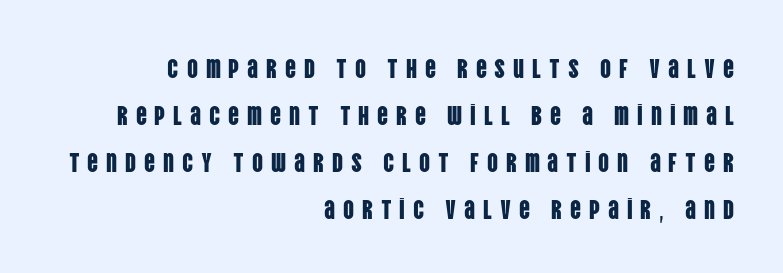
Q: Is the text italic (slanted)? A: No, it is upright.
Q: Is the text underlined? A: No.
Q: How is the paragraph aligned? A: Right-aligned.
Q: Is the spacing between letters normal or unusually wide? A: Unusually wide.
